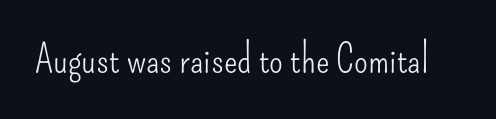
Weight: in the light-to-regular range. You can tell from the bare stems that sans-serif type was used. Descenders hang freely into open space. The letters sit at their default tracking, neither squeezed nor spread. This sample has the flowing, uneven cadence of proportional lettering. Rendered with straight, roman letterforms.
